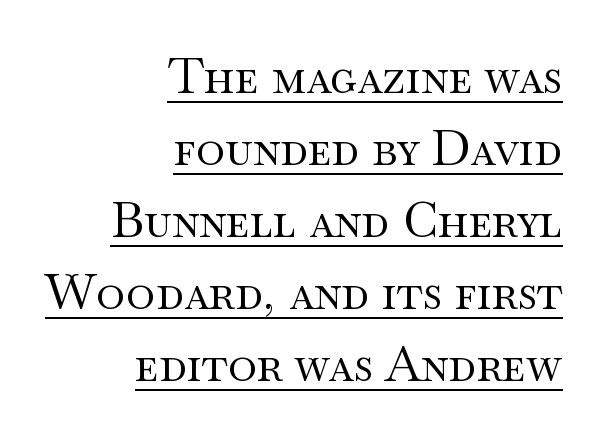
Q: Is the text bold? A: No.
Q: Is the text italic (slanted)? A: No, it is upright.
Q: Is the typeface a serif or a sans-serif typeface? A: Serif.
Q: Is the text underlined? A: Yes.
Q: How is the paragraph aligned? A: Right-aligned.
Q: Is the spacing between letters normal or unusually wide? A: Normal.
Q: Is the spacing between lines tight, normal or loose? A: Normal.
Q: Width (condensed, normal, or wide)? A: Wide.
Q: Stroke contrast? A: Medium.
Q: x-height? A: Small.
Q: Monospaced? A: No.
